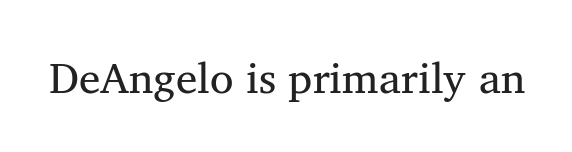
{"serif": "yes", "italic": "no", "bold": "no", "weight": "regular", "width": "normal", "stroke_contrast": "medium", "x_height": "medium", "monospaced": "no", "underline": "no", "letter_spacing": "normal", "letter_spacing_em": 0.0, "glyph_px": 43}
